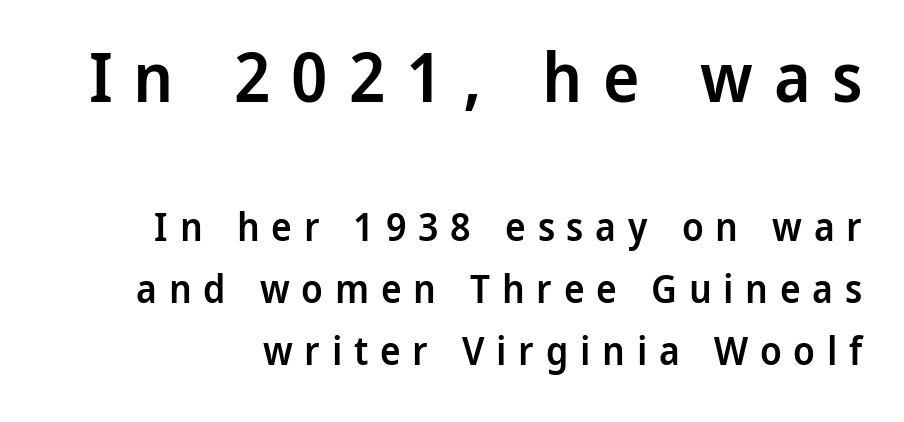
Q: Is the text bold? A: Semi-bold.
Q: Is the text italic (slanted)? A: No, it is upright.
Q: Is the typeface a serif or a sans-serif typeface? A: Sans-serif.
Q: Is the text underlined? A: No.
Q: Is the spacing between letters normal or unusually wide? A: Unusually wide.
Q: Is the spacing between lines tight, normal or loose? A: Normal.
Q: Which block of text is set in a larger size, the first (top) or the second (bottom)? A: The first (top) one.
Q: Width (condensed, normal, or wide)? A: Normal.
Q: Stroke contrast? A: Low.
Q: x-height? A: Medium.
Q: Monospaced? A: No.
